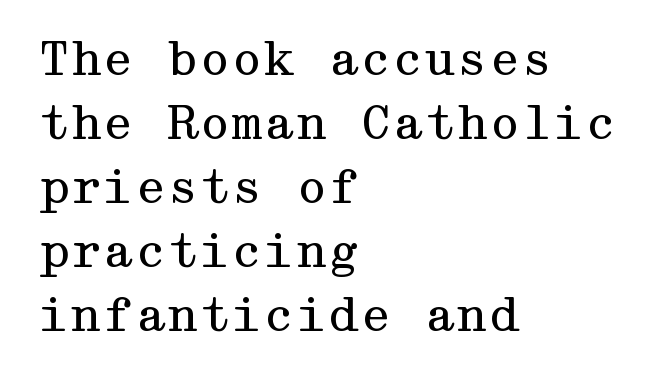
A clean baseline with only descenders dipping below it. This is the regular roman posture of the typeface. A quiet, ordinary-to-light weight characterises the typeface. The typeface chosen for these lines features serifs.
